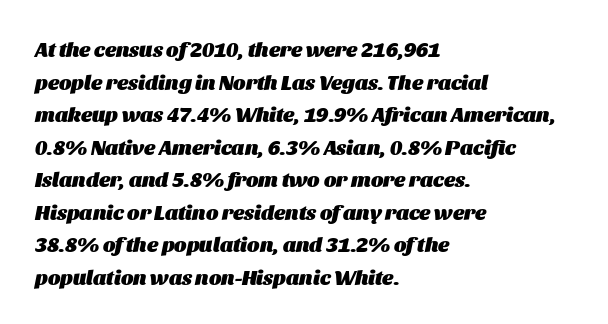
Q: Is the text bold? A: Yes.
Q: Is the text italic (slanted)? A: Yes, it leans right by about 11 degrees.
Q: Is the text underlined? A: No.
Q: How is the paragraph aligned? A: Left-aligned.
Q: Is the spacing between letters normal or unusually wide? A: Normal.
Q: Is the spacing between lines tight, normal or loose? A: Normal.
